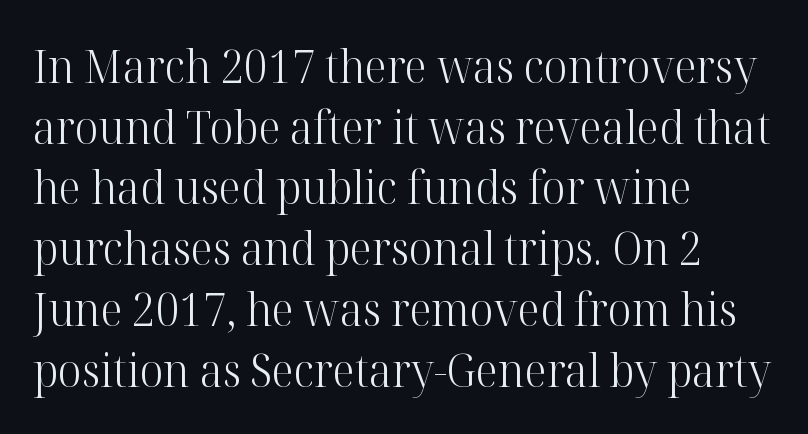
{"serif": "yes", "italic": "no", "bold": "no", "weight": "light", "width": "normal", "stroke_contrast": "high", "x_height": "medium", "monospaced": "no", "underline": "no", "align": "left", "line_spacing": "normal", "line_spacing_ratio": 1.32, "letter_spacing": "normal", "letter_spacing_em": 0.0, "glyph_px": 46}
